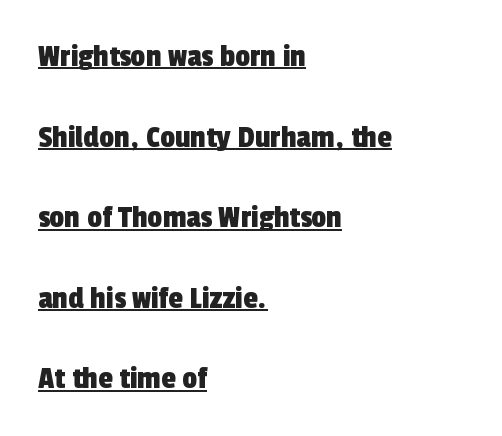
The image shows 33 px condensed sans-serif type; set left-aligned, loose line spacing (2.44x), normal letter spacing, underlined; a medium x-height.
